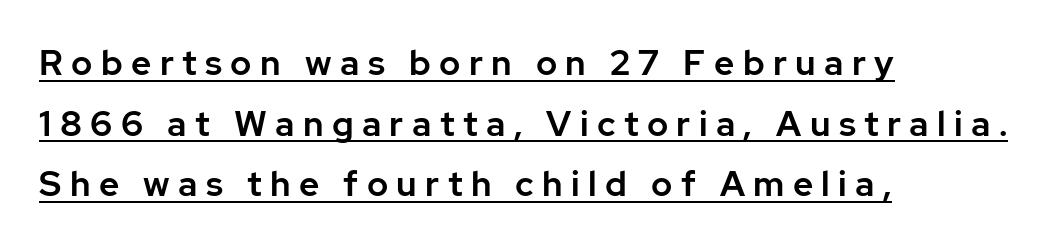
Does extra space separate the letters? Yes, quite a lot of it. The setting favours the left margin, as ordinary paragraphs usually do. The rendering uses natural spacing where letterforms have individual widths. Each line of the rendering has a horizontal stroke beneath the glyphs. The designer went with a sans here, leaving each stem footless. It's the straight-up-and-down kind of type.
